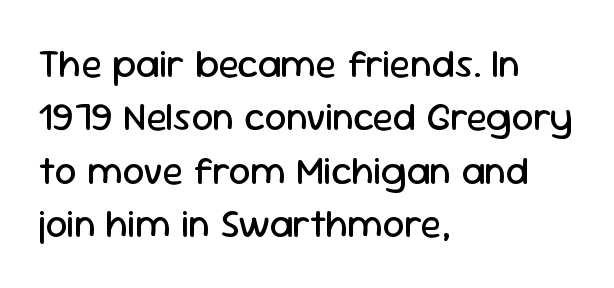
{"serif": "no", "italic": "no", "bold": "no", "weight": "regular", "width": "normal", "stroke_contrast": "low", "x_height": "medium", "monospaced": "no", "underline": "no", "align": "left", "line_spacing": "normal", "line_spacing_ratio": 1.37, "letter_spacing": "normal", "letter_spacing_em": 0.0, "glyph_px": 39}
